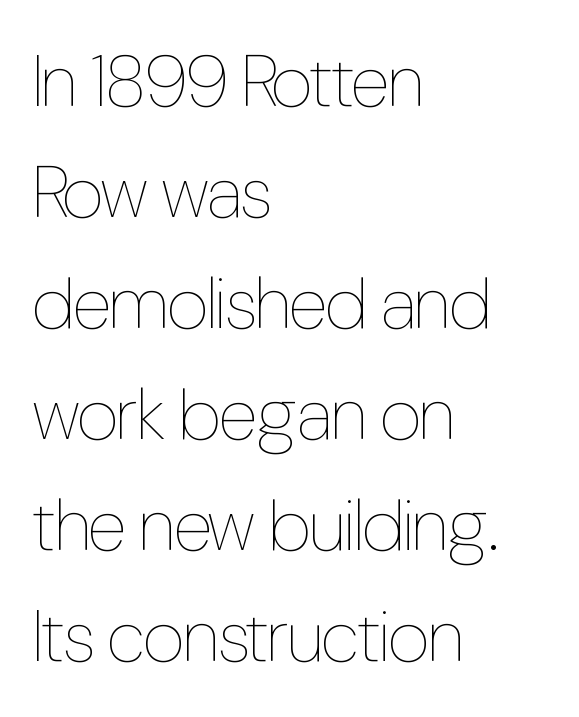
{"italic": "no", "bold": "no", "weight": "thin", "width": "condensed", "stroke_contrast": "low", "x_height": "medium", "monospaced": "no", "underline": "no", "align": "left", "line_spacing": "normal", "line_spacing_ratio": 1.52, "letter_spacing": "normal", "letter_spacing_em": 0.0, "glyph_px": 73}
